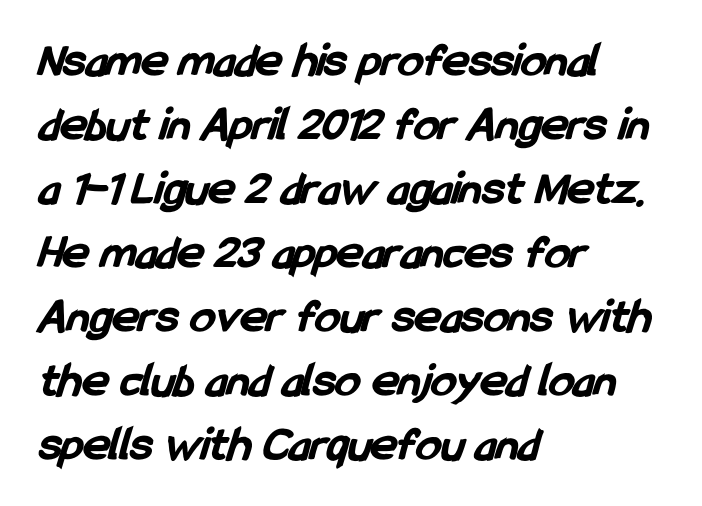
Q: Is the text bold? A: Yes.
Q: Is the typeface a serif or a sans-serif typeface? A: Sans-serif.
Q: Is the text underlined? A: No.
Q: How is the paragraph aligned? A: Left-aligned.
Q: Is the spacing between letters normal or unusually wide? A: Normal.
Q: Is the spacing between lines tight, normal or loose? A: Normal.
Q: Width (condensed, normal, or wide)? A: Condensed.
Q: Stroke contrast? A: Low.
Q: x-height? A: Medium.
Q: Monospaced? A: No.
